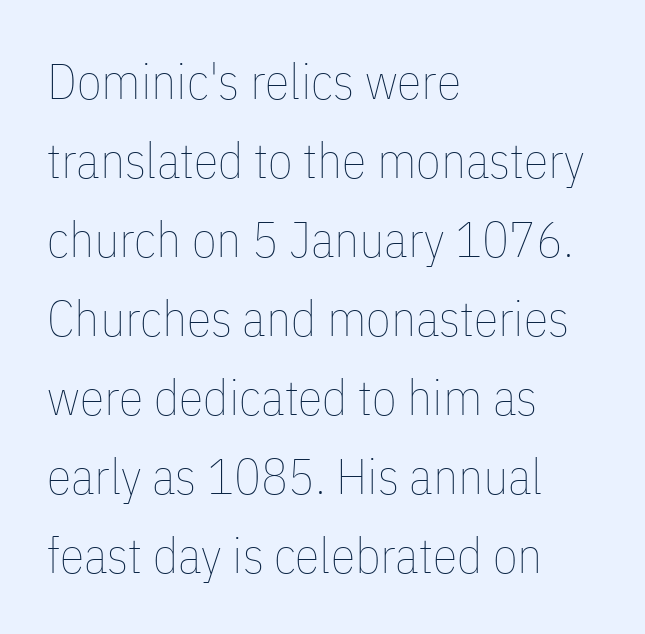
Nobody touched the tracking dial on this one. Nobody drew a line under any word here. Baseline-to-baseline distance is the conventional proportion of letter height. A classic flush-left, rag-right setting is used for this passage. Posture: straight, roman, zero tilt. Unbolded letterforms with no extra heft.
